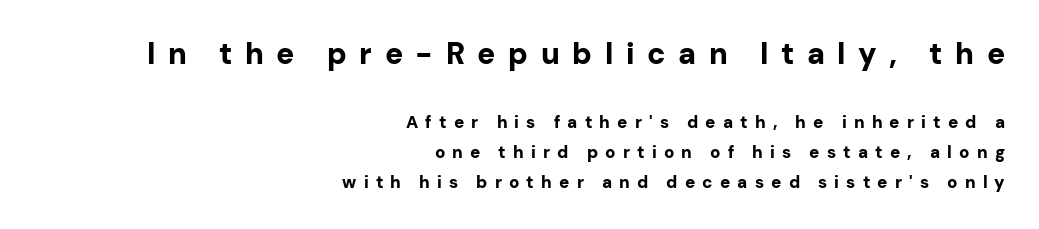
Layout note: lines flush right. This sample has the flowing, uneven cadence of proportional lettering. Is the lower block the larger one? No — the upper block carries the bigger type. Classification — sans serif.
